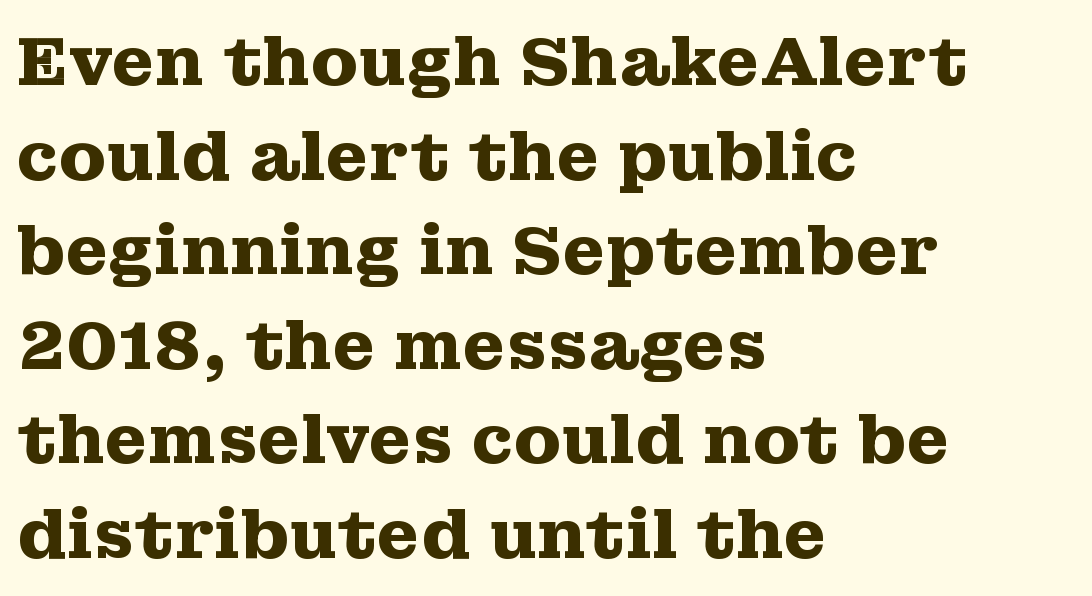
The rendering uses natural spacing where letterforms have individual widths. This sample is left-justified, so line endings fall wherever the words run out. The line-height multiplier appears to be the usual default. Is this a sans? No — the strokes have serifs.
